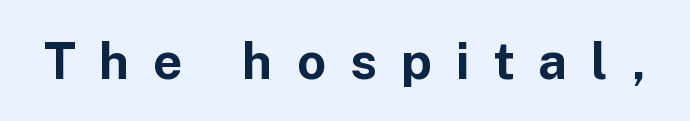
Q: Is the text bold? A: Yes.
Q: Is the text italic (slanted)? A: No, it is upright.
Q: Is the typeface a serif or a sans-serif typeface? A: Sans-serif.
Q: Is the text underlined? A: No.
Q: Is the spacing between letters normal or unusually wide? A: Unusually wide.
Q: Width (condensed, normal, or wide)? A: Normal.
Q: Stroke contrast? A: Low.
Q: x-height? A: Medium.
Q: Monospaced? A: No.
